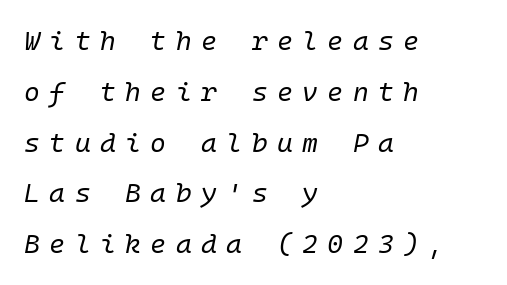
The image shows 27 px text type, italic (leaning right); set left-aligned, line spacing 1.88x, unusually wide letter spacing (+0.35 em), not underlined.
